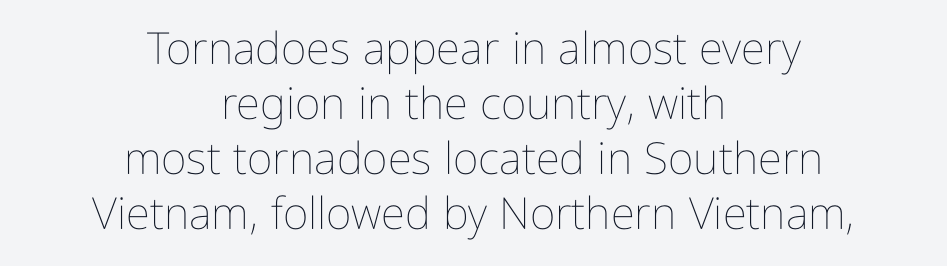
Q: Is the text bold? A: No.
Q: Is the text italic (slanted)? A: No, it is upright.
Q: Is the text underlined? A: No.
Q: How is the paragraph aligned? A: Centered.
Q: Is the spacing between letters normal or unusually wide? A: Normal.
Q: Is the spacing between lines tight, normal or loose? A: Normal.
Q: Width (condensed, normal, or wide)? A: Condensed.
Q: Stroke contrast? A: Low.
Q: x-height? A: Medium.
Q: Monospaced? A: No.
